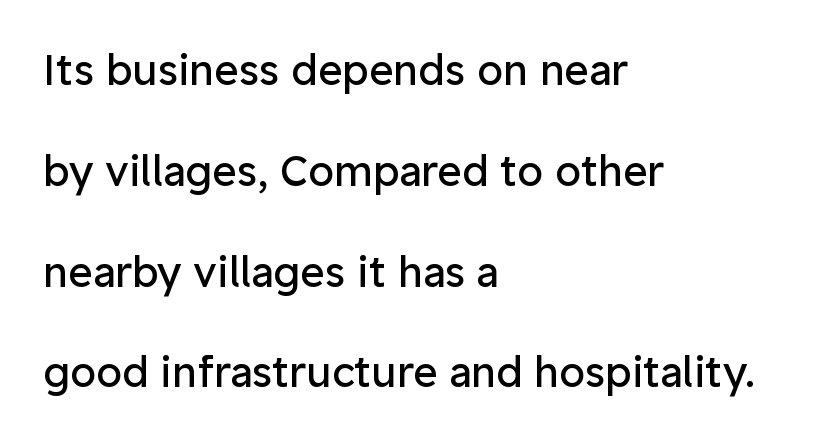
The passage shown stacks its lines with a broad gap. The lines are quadded left. The axis of the letterforms is exactly vertical. The letters look calm and open, with moderate or lighter stems. Standard letterfit; no display-style spreading of the glyphs.
